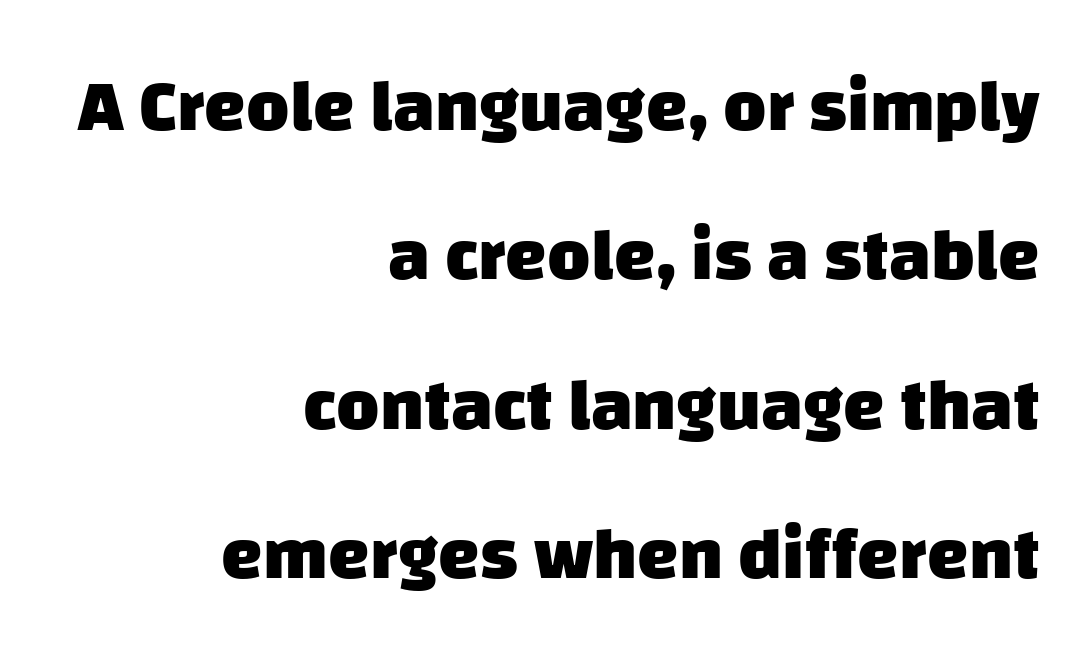
The image shows 74 px heavy sans-serif type; set right-aligned, loose line spacing (2.02x), normal letter spacing, not underlined; low stroke contrast and a large x-height.
